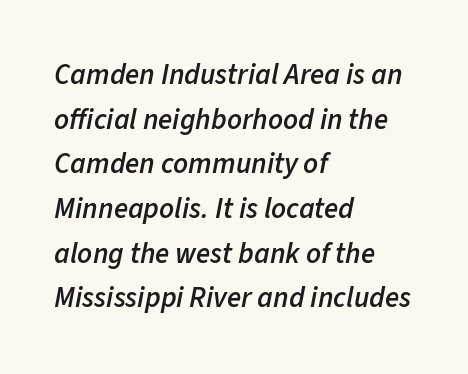
{"italic": "yes", "lean": "right", "slant_degrees": 11, "bold": "semi", "weight": "semibold", "width": "normal", "stroke_contrast": "low", "x_height": "medium", "monospaced": "no", "underline": "no", "align": "left", "line_spacing": "normal", "line_spacing_ratio": 1.54, "letter_spacing": "normal", "letter_spacing_em": 0.0, "glyph_px": 29}
